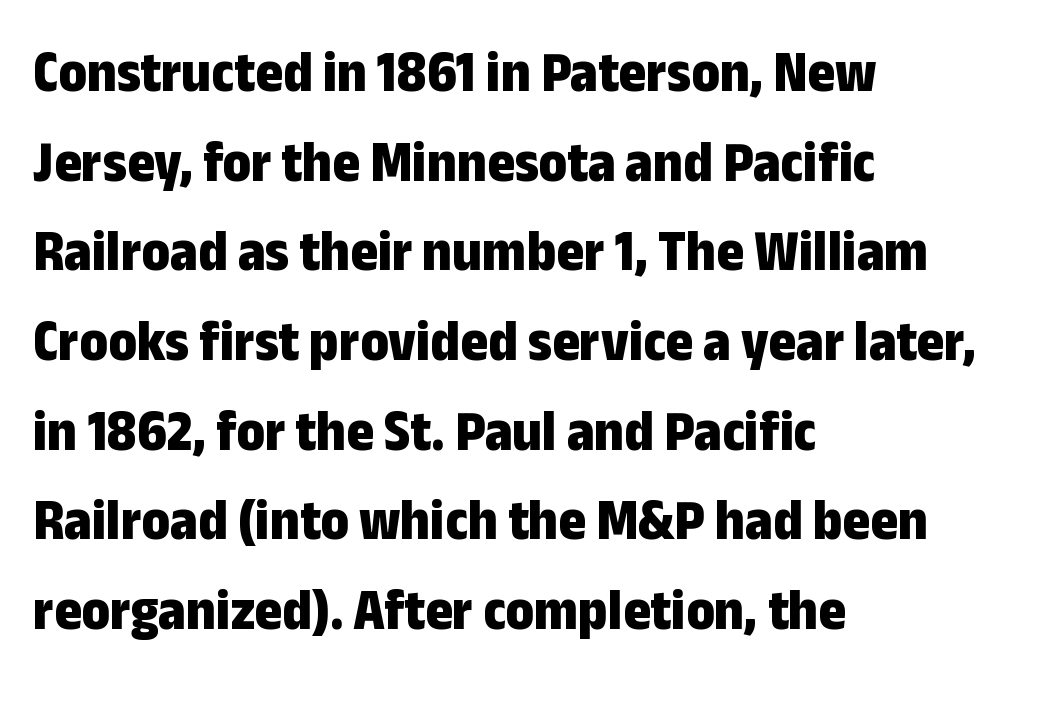
Students, this is bold: see how much ink each stroke carries. The paragraph shown leans on its left margin. The rendering uses natural spacing where letterforms have individual widths. What's the leading like? Ordinary, nothing unusual. A typesetter would mark this as roman, not italic.
